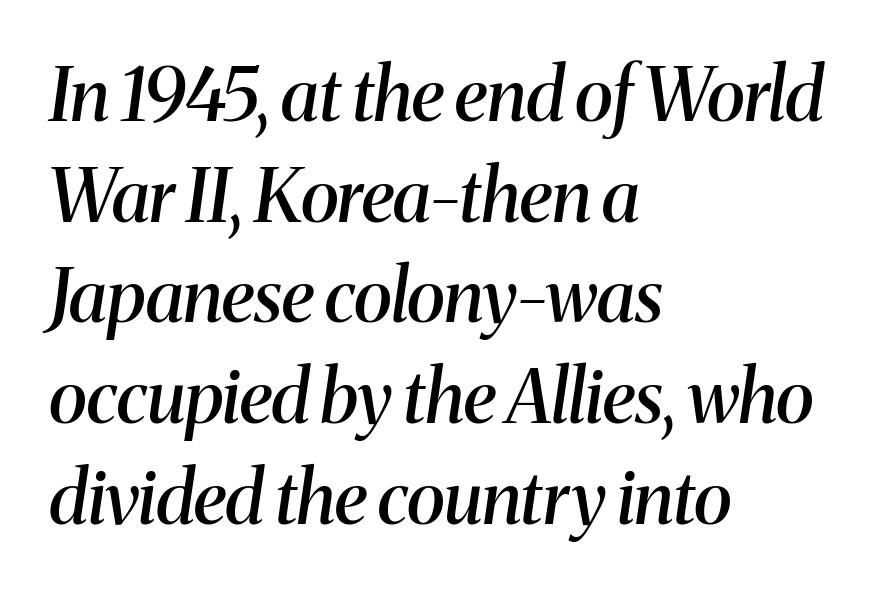
In terms of letterform style, serifs are clearly present. A normal amount of white space separates one row of letters from the next. Is the block centered? No — it sits flush against the left margin. It's the slanting kind of type.
